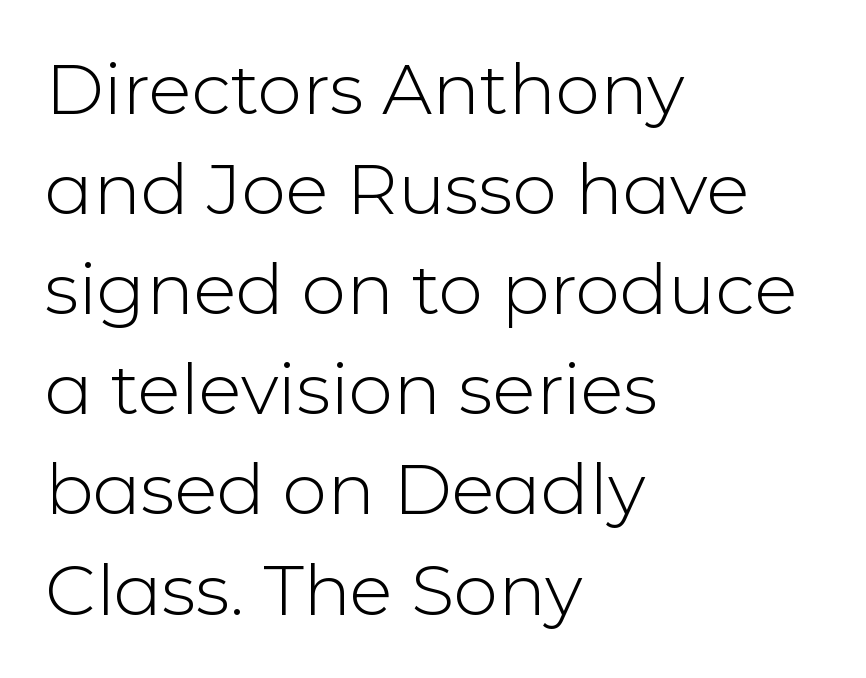
{"serif": "no", "italic": "no", "bold": "no", "weight": "light", "width": "normal", "stroke_contrast": "low", "x_height": "medium", "monospaced": "no", "underline": "no", "align": "left", "line_spacing": "normal", "line_spacing_ratio": 1.41, "letter_spacing": "normal", "letter_spacing_em": 0.0, "glyph_px": 71}
